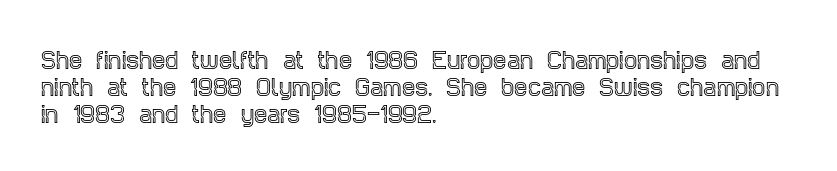
{"italic": "no", "underline": "no", "align": "left", "line_spacing": "normal", "line_spacing_ratio": 1.28, "letter_spacing": "normal", "letter_spacing_em": 0.0, "glyph_px": 21}
